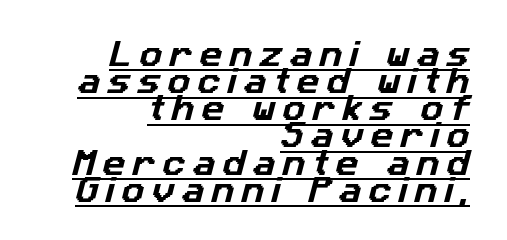
Q: Is the typeface a serif or a sans-serif typeface? A: Sans-serif.
Q: Is the text underlined? A: Yes.
Q: How is the paragraph aligned? A: Right-aligned.
Q: Is the spacing between letters normal or unusually wide? A: Unusually wide.
Q: Is the spacing between lines tight, normal or loose? A: Tight.
Q: Width (condensed, normal, or wide)? A: Normal.
Q: Stroke contrast? A: Low.
Q: x-height? A: Medium.
Q: Monospaced? A: No.
